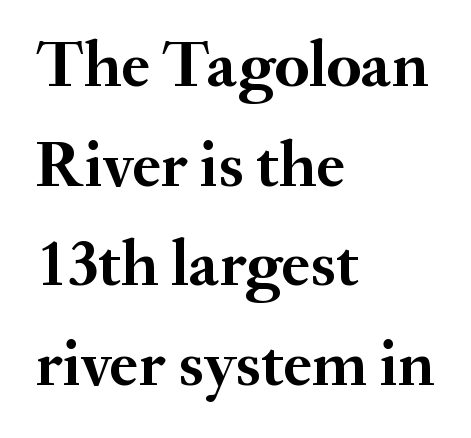
Q: Is the text bold? A: Yes.
Q: Is the text italic (slanted)? A: No, it is upright.
Q: Is the typeface a serif or a sans-serif typeface? A: Serif.
Q: Is the text underlined? A: No.
Q: How is the paragraph aligned? A: Left-aligned.
Q: Is the spacing between letters normal or unusually wide? A: Normal.
Q: Is the spacing between lines tight, normal or loose? A: Normal.
Q: Width (condensed, normal, or wide)? A: Normal.
Q: Stroke contrast? A: Medium.
Q: x-height? A: Small.
Q: Monospaced? A: No.
